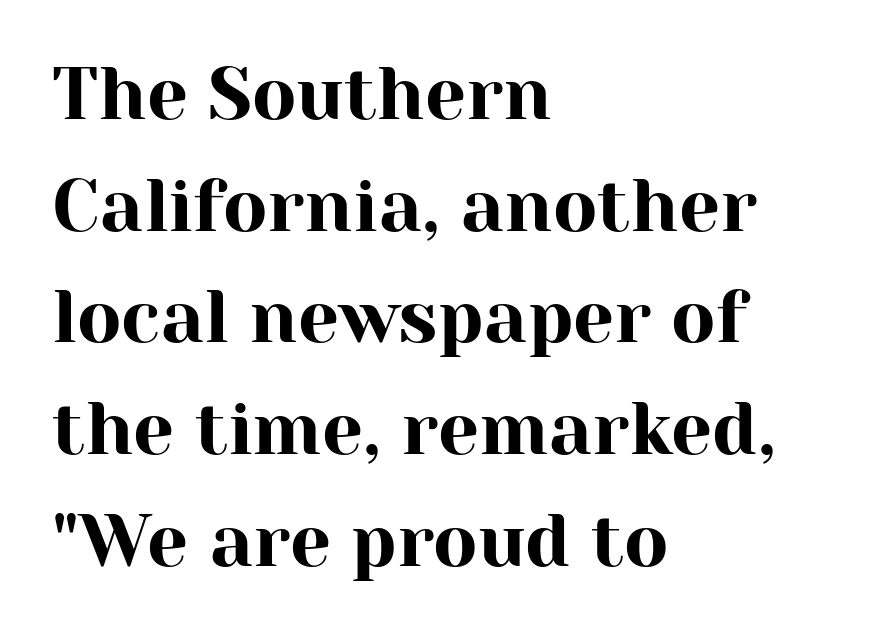
The image shows 73 px serif type, upright; set left-aligned, normal line spacing (1.53x), normal letter spacing, not underlined; high stroke contrast and a medium x-height.
